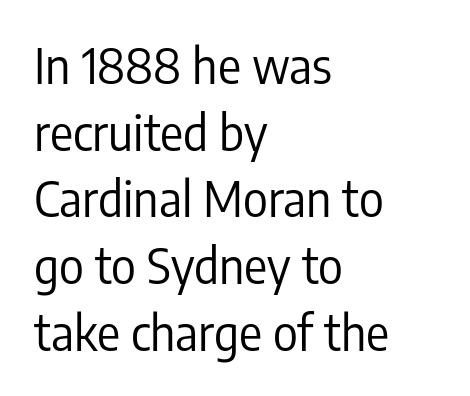
If you measured baseline to baseline, you'd find a middling distance. Check the space under the baseline: it is left empty. What kind of face is this? One without serifs — a sans. This sample uses an upright cut, with every glyph sitting square on the baseline.
